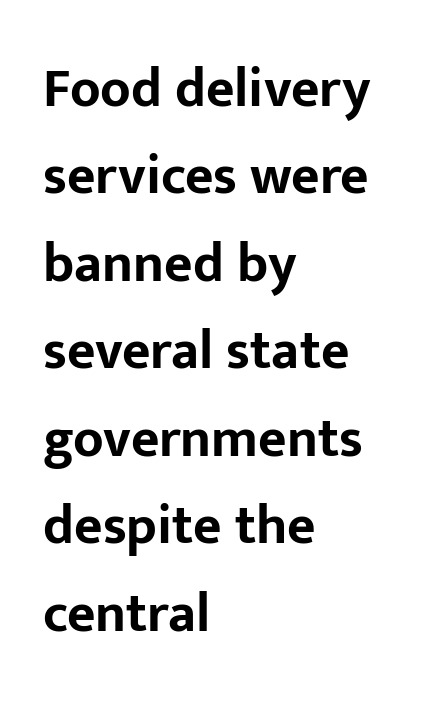
Quick note: not italic, upright. Classification — sans serif. Notice how thick the strokes are: this is what a full bold looks like. The paragraph shown leans on its left margin.
